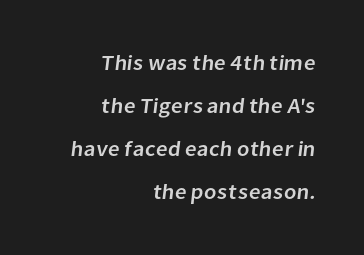
{"underline": "no", "align": "right", "line_spacing": "loose", "line_spacing_ratio": 2.05, "letter_spacing": "normal", "letter_spacing_em": 0.0, "glyph_px": 21}
